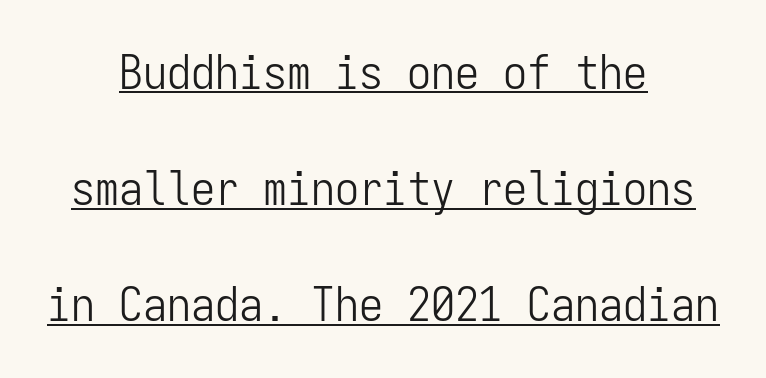
Q: Is the text bold? A: No.
Q: Is the text italic (slanted)? A: No, it is upright.
Q: Is the typeface a serif or a sans-serif typeface? A: Sans-serif.
Q: Is the text underlined? A: Yes.
Q: How is the paragraph aligned? A: Centered.
Q: Is the spacing between letters normal or unusually wide? A: Normal.
Q: Is the spacing between lines tight, normal or loose? A: Loose.
Q: Width (condensed, normal, or wide)? A: Condensed.
Q: Stroke contrast? A: Low.
Q: x-height? A: Medium.
Q: Monospaced? A: Yes.
